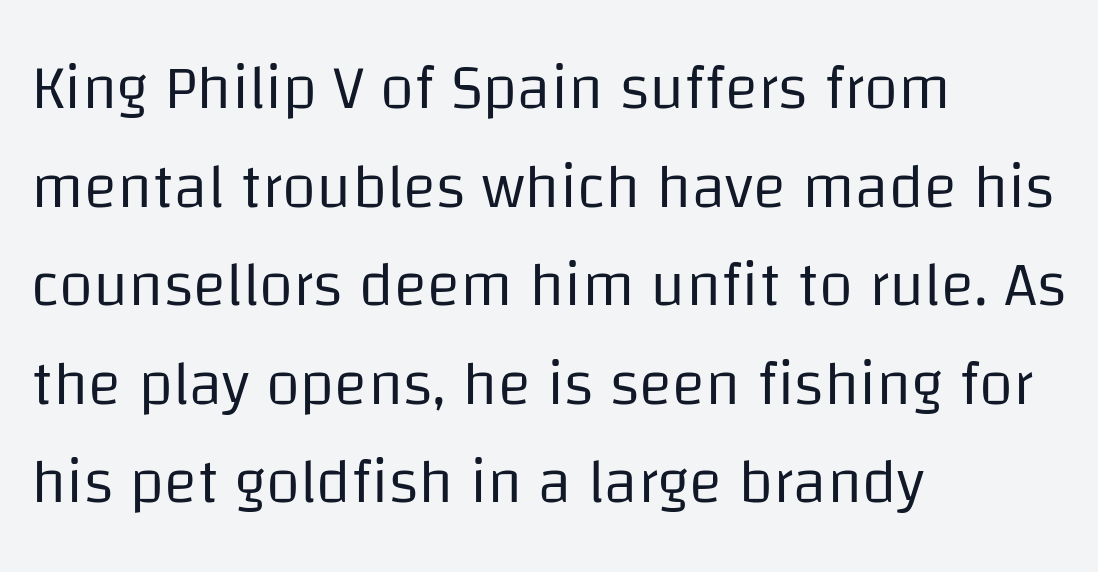
Q: Is the text bold? A: No.
Q: Is the text italic (slanted)? A: No, it is upright.
Q: Is the typeface a serif or a sans-serif typeface? A: Sans-serif.
Q: Is the text underlined? A: No.
Q: How is the paragraph aligned? A: Left-aligned.
Q: Is the spacing between letters normal or unusually wide? A: Normal.
Q: Is the spacing between lines tight, normal or loose? A: Normal.
Q: Width (condensed, normal, or wide)? A: Normal.
Q: Stroke contrast? A: Low.
Q: x-height? A: Large.
Q: Monospaced? A: No.
